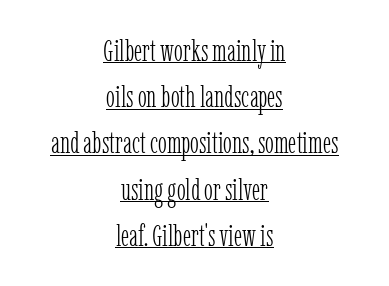
Q: Is the text bold? A: No.
Q: Is the text italic (slanted)? A: No, it is upright.
Q: Is the typeface a serif or a sans-serif typeface? A: Serif.
Q: Is the text underlined? A: Yes.
Q: How is the paragraph aligned? A: Centered.
Q: Is the spacing between letters normal or unusually wide? A: Normal.
Q: Is the spacing between lines tight, normal or loose? A: Normal.
Q: Width (condensed, normal, or wide)? A: Condensed.
Q: Stroke contrast? A: Low.
Q: x-height? A: Medium.
Q: Monospaced? A: No.
